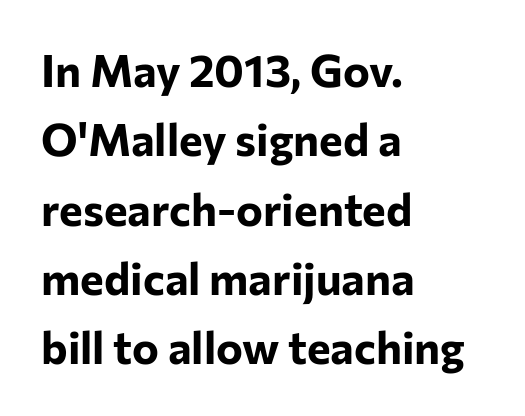
Q: Is the text bold? A: Yes.
Q: Is the text italic (slanted)? A: No, it is upright.
Q: Is the typeface a serif or a sans-serif typeface? A: Sans-serif.
Q: Is the text underlined? A: No.
Q: How is the paragraph aligned? A: Left-aligned.
Q: Is the spacing between letters normal or unusually wide? A: Normal.
Q: Is the spacing between lines tight, normal or loose? A: Normal.
Q: Width (condensed, normal, or wide)? A: Normal.
Q: Stroke contrast? A: Low.
Q: x-height? A: Medium.
Q: Monospaced? A: No.
